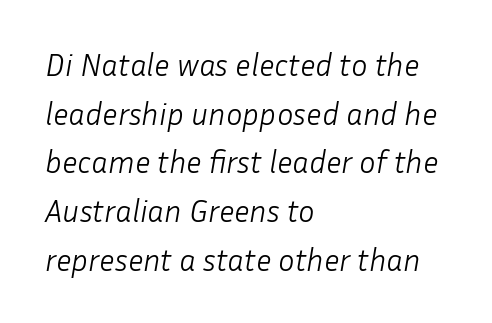
You could call the tracking neutral — neither tight nor loose. Has an underline been added? It has not. Quick note: italic. Ink coverage per letter is moderate at most. Regarding leading, the lines here are spaced in the standard way.
